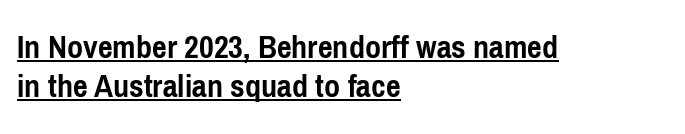
The image shows 35 px semibold, condensed sans-serif type, upright; set left-aligned, tight line spacing (1.12x), normal letter spacing, underlined; low stroke contrast and a medium x-height.
